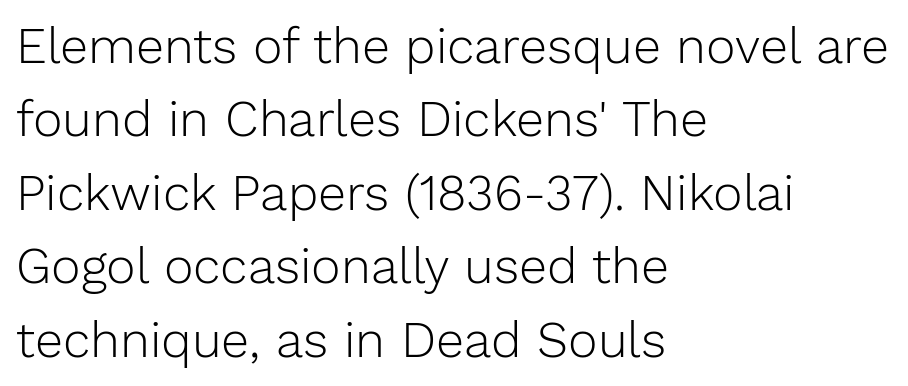
Q: Is the text bold? A: No.
Q: Is the text italic (slanted)? A: No, it is upright.
Q: Is the typeface a serif or a sans-serif typeface? A: Sans-serif.
Q: Is the text underlined? A: No.
Q: How is the paragraph aligned? A: Left-aligned.
Q: Is the spacing between letters normal or unusually wide? A: Normal.
Q: Is the spacing between lines tight, normal or loose? A: Normal.
Q: Width (condensed, normal, or wide)? A: Normal.
Q: Stroke contrast? A: Low.
Q: x-height? A: Medium.
Q: Monospaced? A: No.
